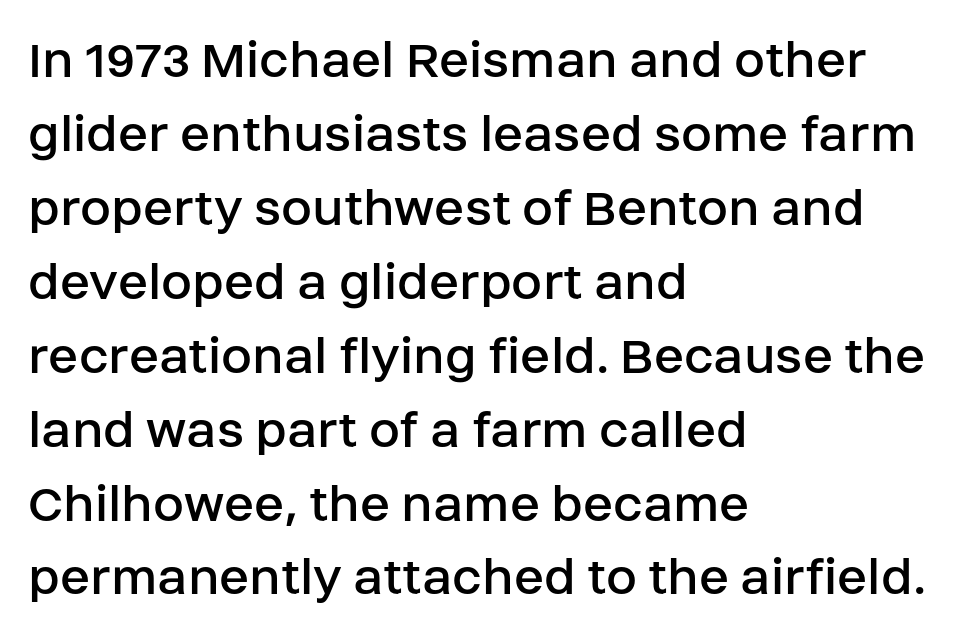
Spacing verdict: proportional, widths tailored to each character. The passage shown has conventional tracking throughout. Horizontal bands of white between lines are of average thickness. The ragged edge is on the right, which tells us the setting is flush left.
